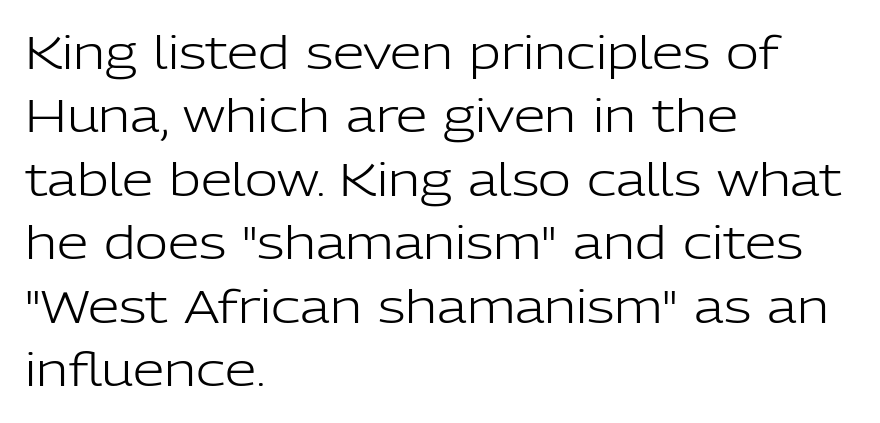
{"serif": "no", "italic": "no", "bold": "no", "weight": "light", "width": "normal", "stroke_contrast": "low", "x_height": "medium", "monospaced": "no", "underline": "no", "align": "left", "line_spacing": "normal", "line_spacing_ratio": 1.41, "letter_spacing": "normal", "letter_spacing_em": 0.0, "glyph_px": 45}
